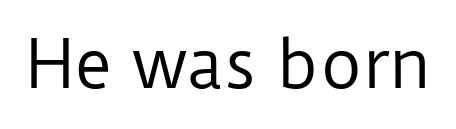
Standard letterfit; no display-style spreading of the glyphs. Nothing sits at the stroke ends, so this counts as sans-serif. Each row of text sits above clean, open space. Weight: not bold — regular or lighter.
